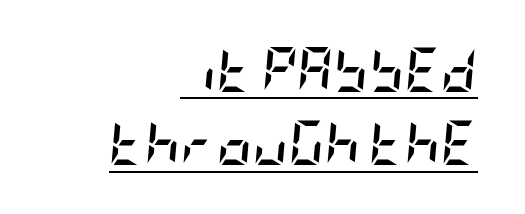
Q: Is the text bold? A: Yes.
Q: Is the text italic (slanted)? A: Yes, it leans right by about 5 degrees.
Q: Is the text underlined? A: Yes.
Q: How is the paragraph aligned? A: Right-aligned.
Q: Is the spacing between letters normal or unusually wide? A: Normal.
Q: Is the spacing between lines tight, normal or loose? A: Normal.
Q: Width (condensed, normal, or wide)? A: Condensed.
Q: Stroke contrast? A: Low.
Q: x-height? A: Large.
